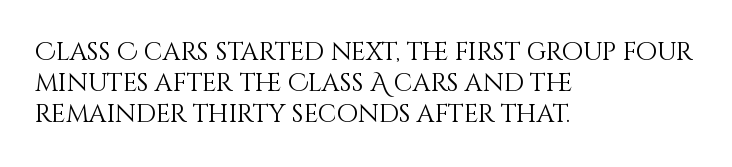
A light-to-regular cut is what we see here. Clear beneath every line of the passage. Vertical strokes here are truly vertical. The passage shown has conventional tracking throughout. Leftover space on each line is placed entirely after the last word.
